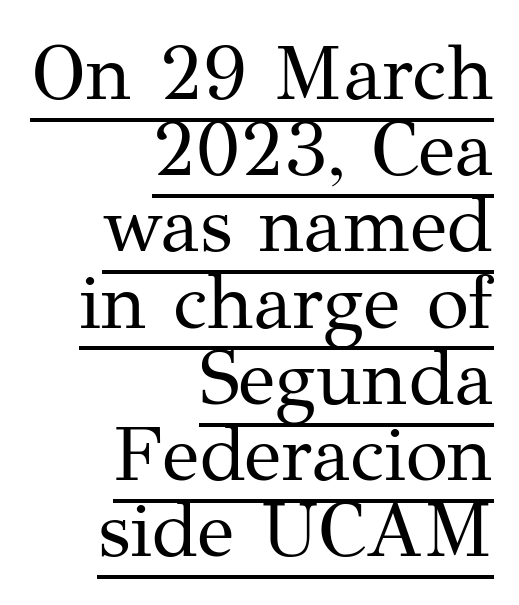
Ink coverage per letter is moderate at most. Examine the stroke ends and you'll spot serifs. The rendering uses natural spacing where letterforms have individual widths. The rag falls on the left side of this text block. Students, observe the line beneath the letters — that is underlining.
